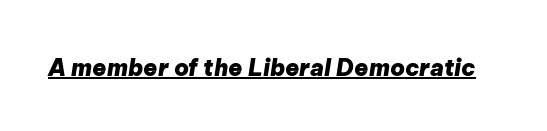
The image shows 23 px bold type, italic (leaning right); set normal letter spacing, underlined.
